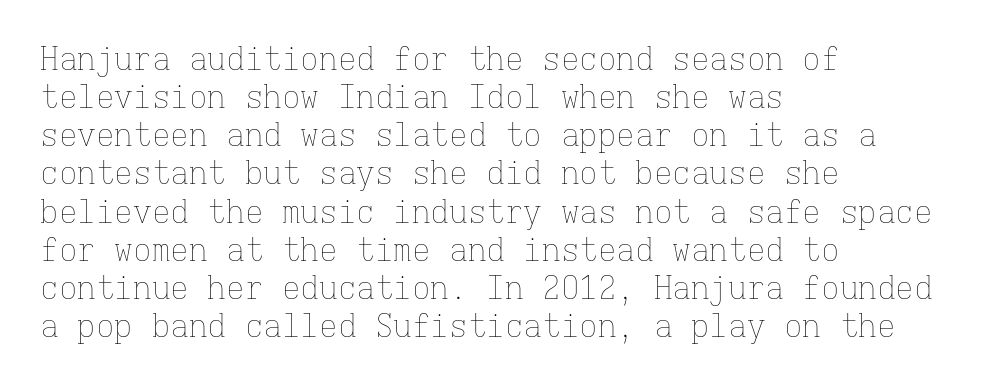
Do the characters align in a grid? Yes, the font is monospaced. Ink coverage per letter is moderate at most. Italic? Not at all — the glyphs are vertical. Nobody drew a line under any word here. Is the letter spacing exaggerated? No — it looks like the ordinary default.
